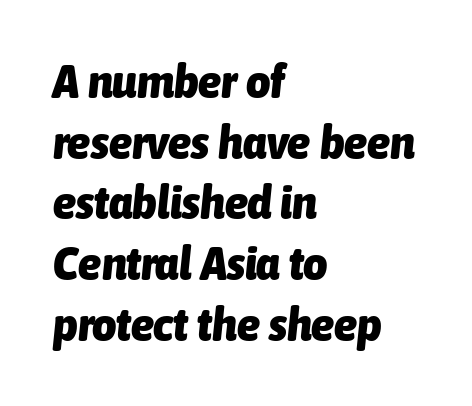
You can tell it's italic because the verticals aren't actually vertical. In CSS terms this would be text-align: left. What's the leading like? Ordinary, nothing unusual. Short note: letters normally spaced.
